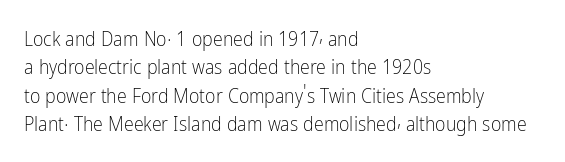
{"italic": "no", "bold": "no", "underline": "no", "align": "left", "line_spacing": "normal", "line_spacing_ratio": 1.42, "letter_spacing": "normal", "letter_spacing_em": 0.0, "glyph_px": 20}
